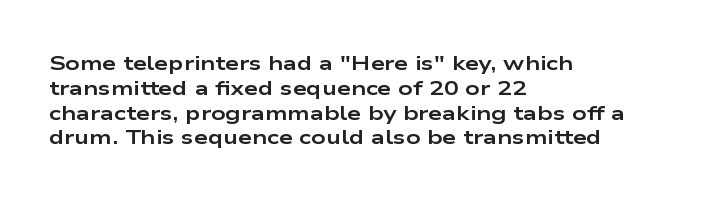
The image shows 20 px bold type, upright; set left-aligned, line spacing 1.24x, normal letter spacing, not underlined.
